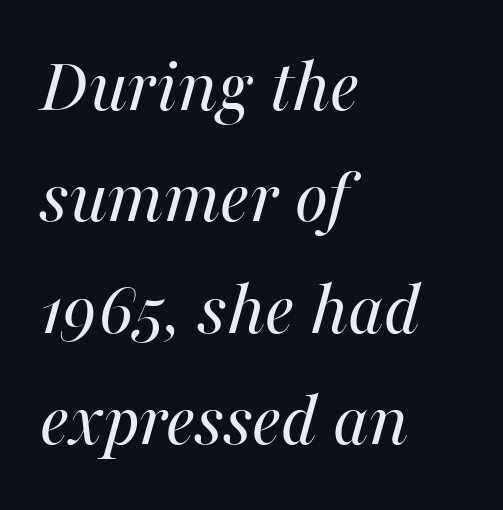
Quick note: italic. The rendering keeps characters at their native spacing. A student would call this left alignment; a typographer would say flush left, rag right. Descenders are the only things crossing below the line. Character widths vary here, with narrow letters taking less room than wide ones. Leading: standard.
